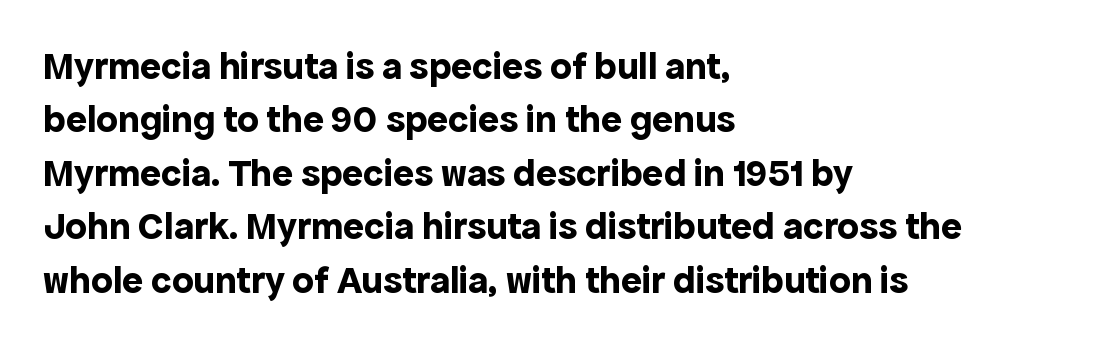
In terms of letterspacing, this is plain default setting. Notice how descenders clear the ascenders below comfortably — that's standard leading. Every row of glyphs begins at an identical x-position on the left. The face used here is proportionally spaced, like ordinary book or web type. Every stem runs plumb, perpendicular to the baseline.
